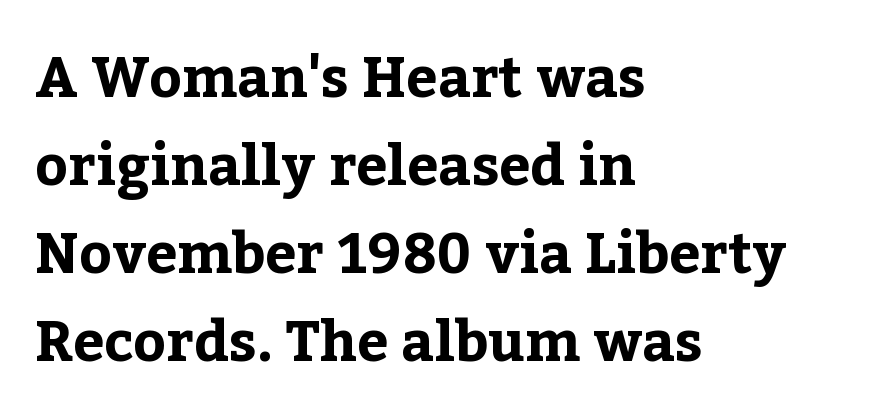
Q: Is the text bold? A: Yes.
Q: Is the text italic (slanted)? A: No, it is upright.
Q: Is the typeface a serif or a sans-serif typeface? A: Serif.
Q: Is the text underlined? A: No.
Q: How is the paragraph aligned? A: Left-aligned.
Q: Is the spacing between letters normal or unusually wide? A: Normal.
Q: Is the spacing between lines tight, normal or loose? A: Normal.
Q: Width (condensed, normal, or wide)? A: Normal.
Q: Stroke contrast? A: Low.
Q: x-height? A: Medium.
Q: Monospaced? A: No.
